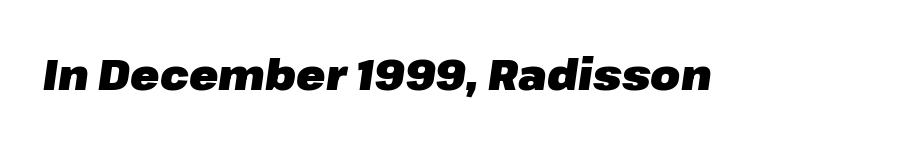
The image shows 43 px heavy type, italic (leaning right); set normal letter spacing, not underlined; low stroke contrast and a medium x-height.
